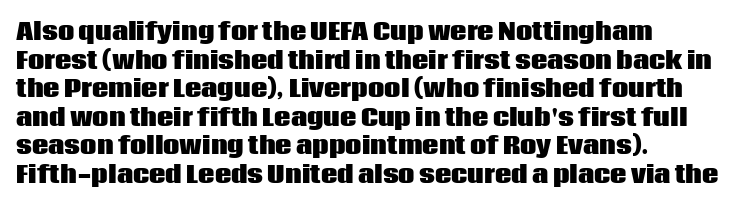
Every character sits straight up, as roman type does. Stroke thickness is high; the sample reads as a true bold. Inter-character spacing is left at the font's built-in metrics. Casual observation: everything's shoved over to the left. The specimen omits any rule beneath the text block's lines.
